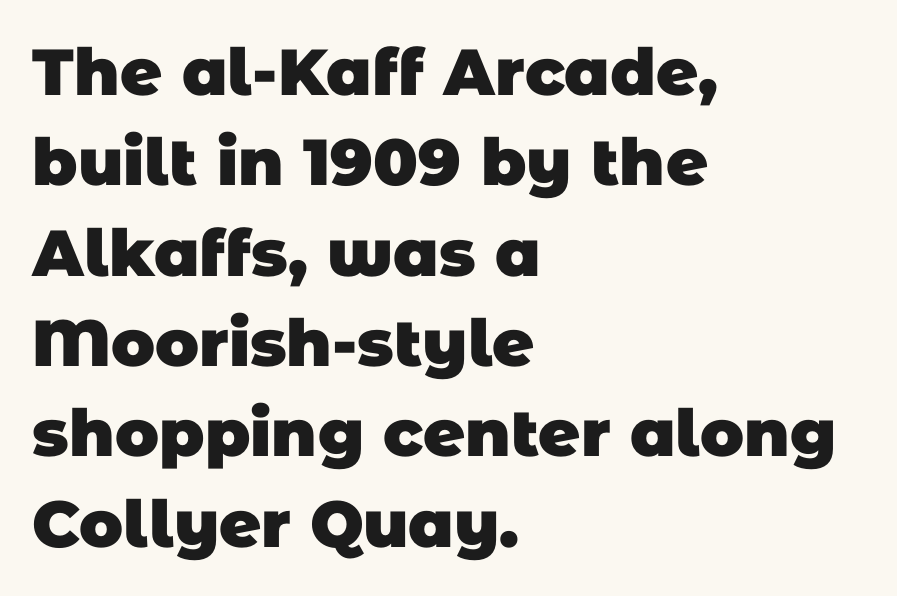
{"serif": "no", "bold": "yes", "weight": "heavy", "width": "normal", "stroke_contrast": "low", "x_height": "large", "monospaced": "no", "underline": "no", "align": "left", "line_spacing": "normal", "line_spacing_ratio": 1.39, "letter_spacing": "normal", "letter_spacing_em": 0.0, "glyph_px": 65}
